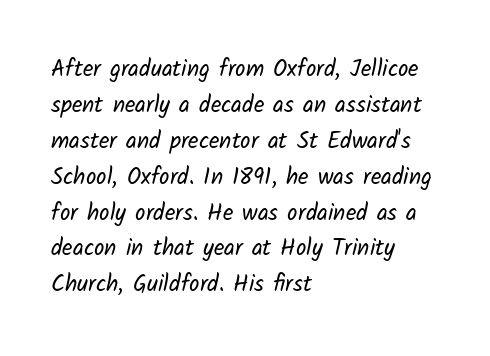
The strokes are not fattened; the text isn't bold. Interline gaps are of average width in this sample. The paragraph has a hard left edge and a soft right edge. The baseline area is clear. The rendering keeps characters at their native spacing.
